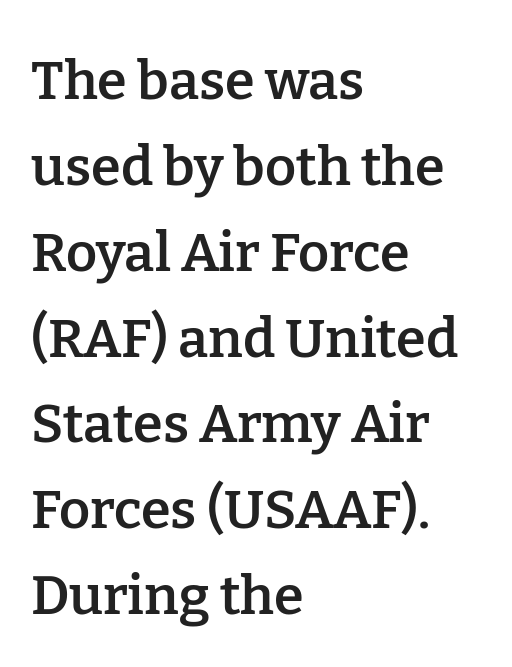
The image shows 54 px semibold serif type, upright; set left-aligned, normal line spacing (1.59x), normal letter spacing, not underlined; low stroke contrast and a medium x-height.
